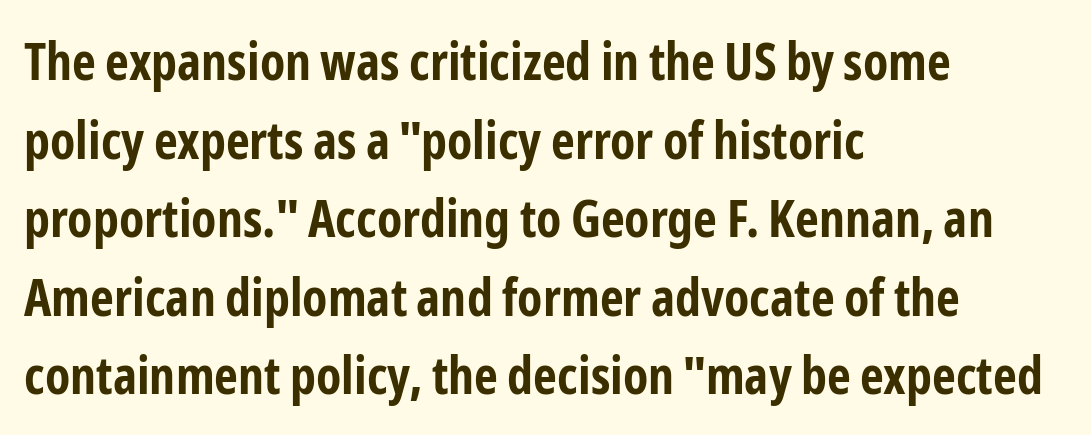
{"serif": "no", "italic": "no", "bold": "yes", "weight": "bold", "width": "condensed", "stroke_contrast": "low", "x_height": "medium", "monospaced": "no", "underline": "no", "align": "left", "line_spacing": "normal", "line_spacing_ratio": 1.51, "letter_spacing": "normal", "letter_spacing_em": 0.0, "glyph_px": 52}
